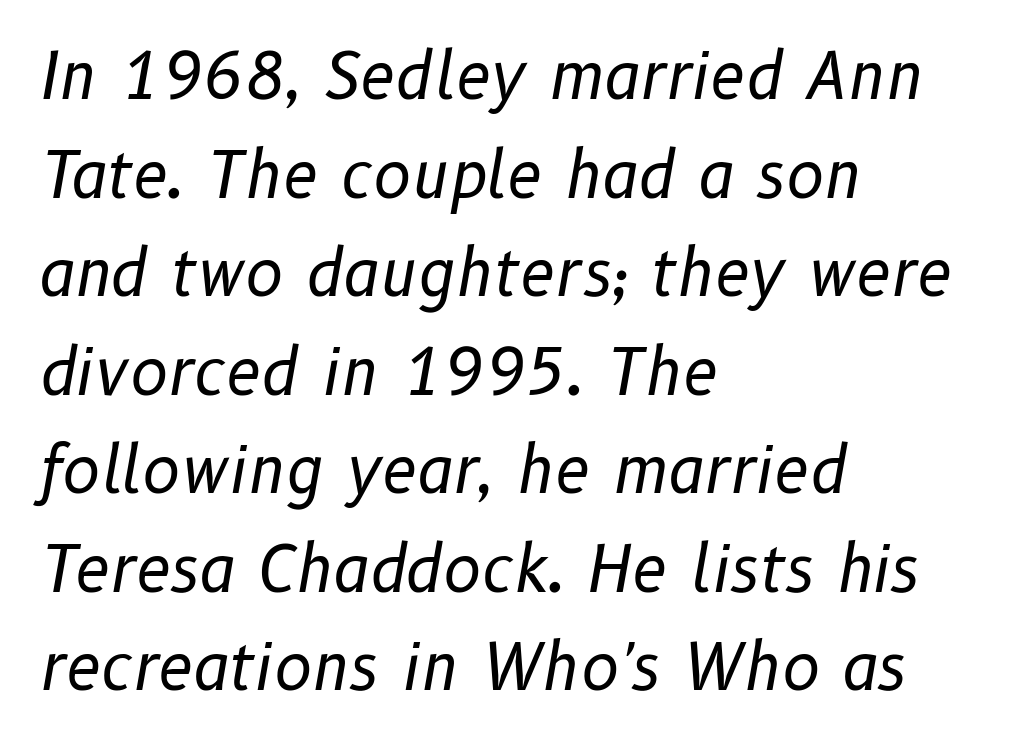
The image shows 64 px regular-weight type, italic (leaning right); set left-aligned, normal line spacing (1.54x), normal letter spacing, not underlined; low stroke contrast and a medium x-height.
